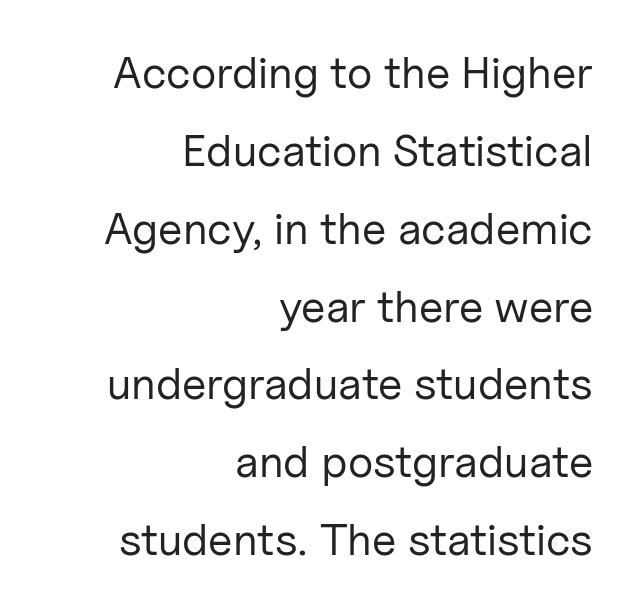
Q: Is the text bold? A: No.
Q: Is the text italic (slanted)? A: No, it is upright.
Q: Is the typeface a serif or a sans-serif typeface? A: Sans-serif.
Q: Is the text underlined? A: No.
Q: How is the paragraph aligned? A: Right-aligned.
Q: Is the spacing between letters normal or unusually wide? A: Normal.
Q: Width (condensed, normal, or wide)? A: Normal.
Q: Stroke contrast? A: Low.
Q: x-height? A: Medium.
Q: Monospaced? A: No.
